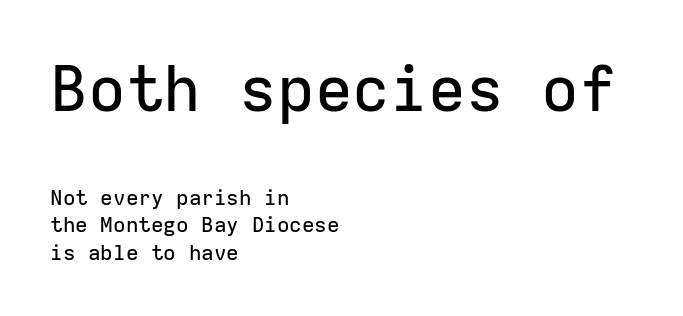
The image shows 63 px sans-serif type, upright, monospaced; set left-aligned, normal line spacing (1.32x), normal letter spacing, not underlined; the first (top) block is 3.0x larger; low stroke contrast and a medium x-height.
